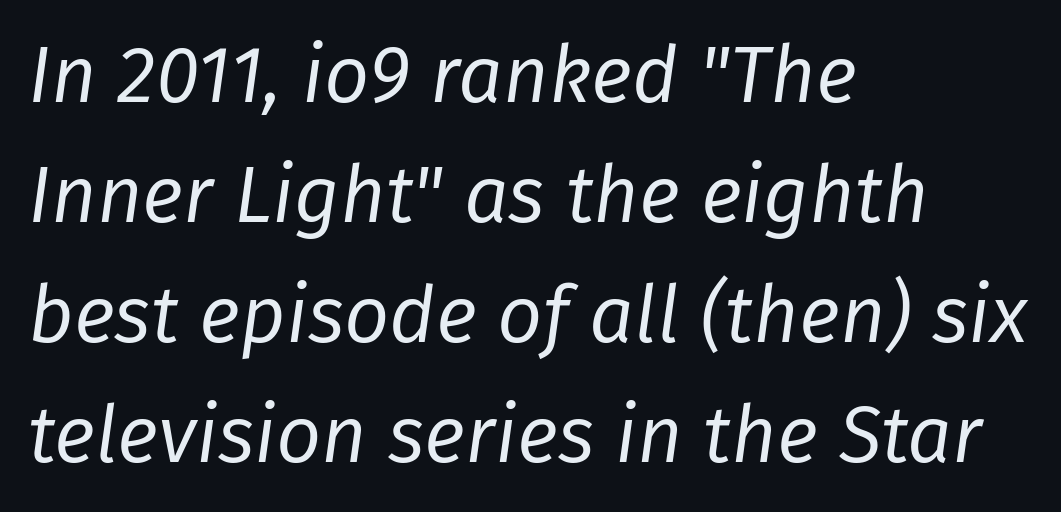
The image shows 79 px regular-weight type, italic (leaning right); set left-aligned, normal line spacing (1.52x), normal letter spacing, not underlined; low stroke contrast and a medium x-height.
